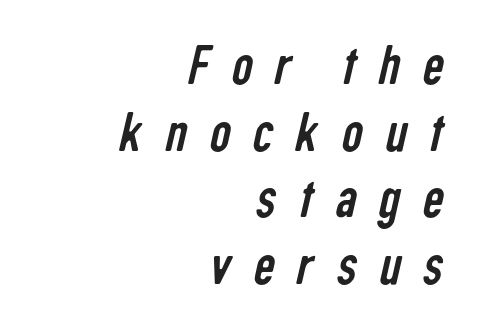
Successive baselines arrive quickly, one right under another. Visually the block forms a straight wall on the right and a jagged coastline on the left. Each letter keeps its own natural width here, so spacing adapts to shape. These lines have a slow, spaced-out rhythm from letter to letter. Has an underline been added? It has not.
